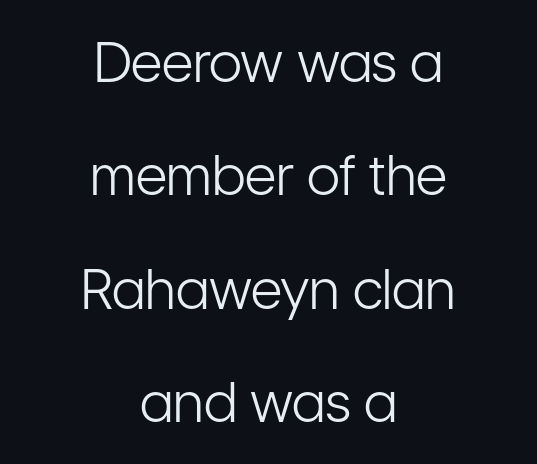
Q: Is the text bold? A: No.
Q: Is the text italic (slanted)? A: No, it is upright.
Q: Is the typeface a serif or a sans-serif typeface? A: Sans-serif.
Q: Is the text underlined? A: No.
Q: How is the paragraph aligned? A: Centered.
Q: Is the spacing between letters normal or unusually wide? A: Normal.
Q: Is the spacing between lines tight, normal or loose? A: Loose.
Q: Width (condensed, normal, or wide)? A: Condensed.
Q: Stroke contrast? A: Low.
Q: x-height? A: Medium.
Q: Monospaced? A: No.
